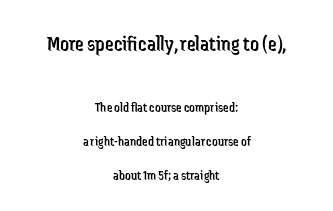
Of the two passages, the one on top uses the larger point size. Neither beginnings nor endings align; midpoints do. Weight: not bold — regular or lighter. Nobody drew a line under any word here.
